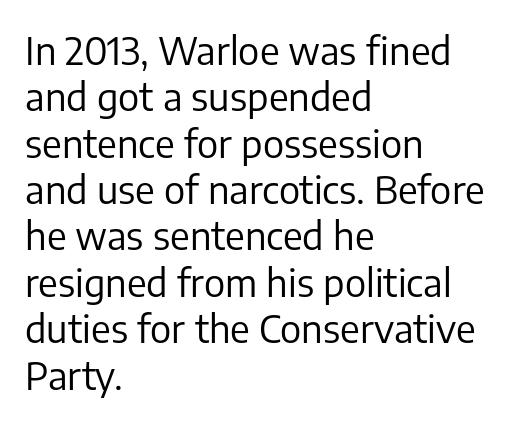
Inter-character spacing is left at the font's built-in metrics. Left-aligned paragraph, ragged on the right. The passage shown is typed in a proportional face where columns would drift. Grotesque or geometric, the face here clearly has no serifs. Characters remain perfectly vertical along every line.
